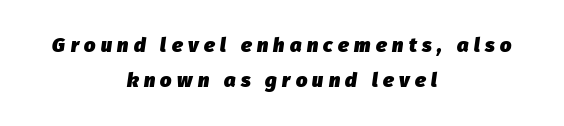
This sample is center-justified, so both line endings float freely. Words float on clear page, feet unadorned. The typography opts for an oblique posture over an upright one. There is plenty of visible air inserted between adjacent glyphs. Weight check: bold — yes, fully.
